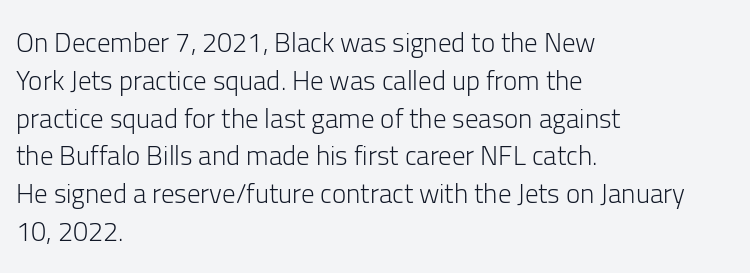
Q: Is the text bold? A: No.
Q: Is the text italic (slanted)? A: No, it is upright.
Q: Is the text underlined? A: No.
Q: How is the paragraph aligned? A: Left-aligned.
Q: Is the spacing between letters normal or unusually wide? A: Normal.
Q: Is the spacing between lines tight, normal or loose? A: Normal.
